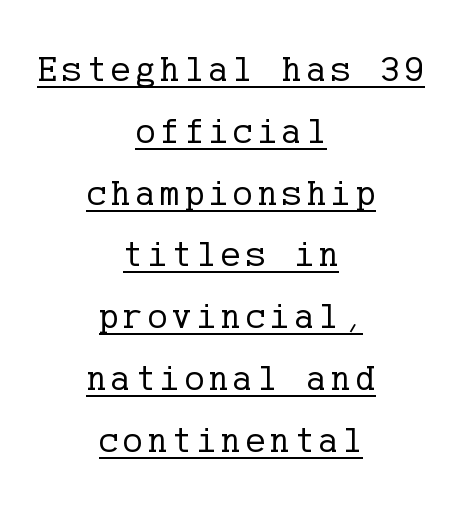
{"serif": "yes", "italic": "no", "bold": "no", "weight": "regular", "width": "normal", "stroke_contrast": "low", "x_height": "medium", "underline": "yes", "align": "center", "line_spacing": "normal", "line_spacing_ratio": 1.67, "glyph_px": 37}
